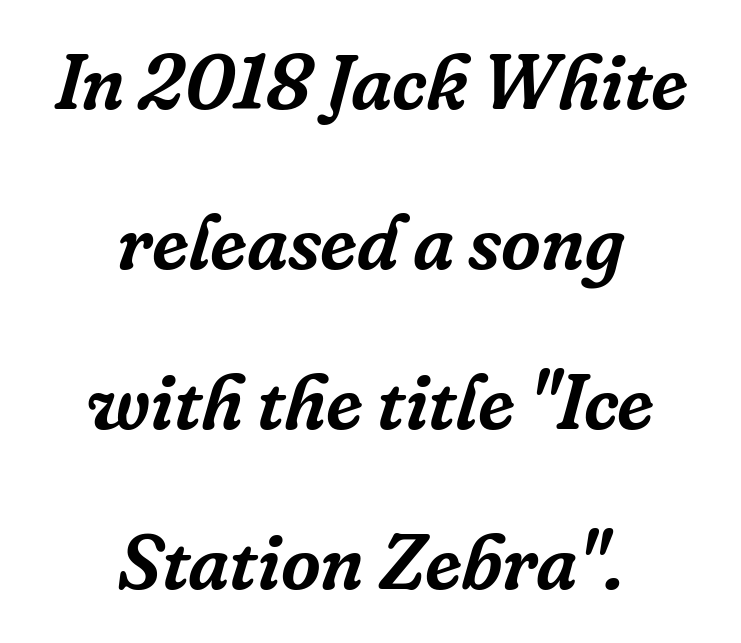
Rows of type keep a wide berth in the vertical direction. Is this a fixed-width face? No — the glyphs have proportional, varying widths. Decoration check: the copy has no underline. A centered setting, common on invitations and titles, is used for this passage.
